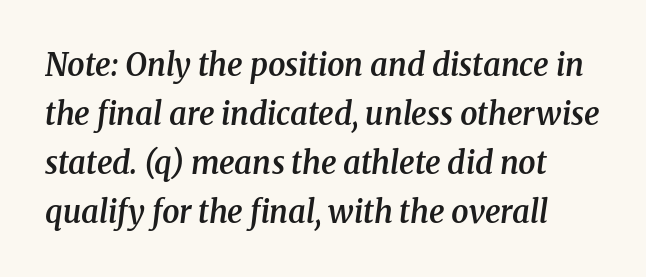
{"serif": "yes", "italic": "yes", "lean": "right", "slant_degrees": 8, "bold": "semi", "weight": "semibold", "width": "normal", "stroke_contrast": "medium", "x_height": "medium", "monospaced": "no", "underline": "no", "line_spacing": "normal", "line_spacing_ratio": 1.58, "letter_spacing": "normal", "letter_spacing_em": 0.0, "glyph_px": 31}
